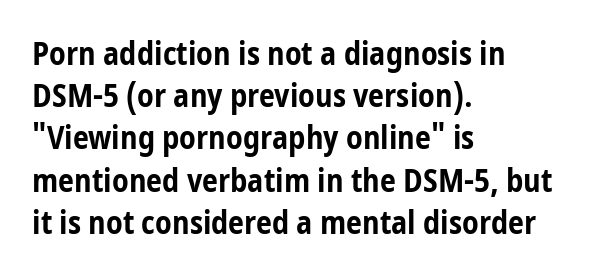
{"serif": "no", "italic": "no", "bold": "yes", "weight": "bold", "width": "condensed", "stroke_contrast": "low", "x_height": "medium", "monospaced": "no", "underline": "no", "align": "left", "line_spacing": "normal", "line_spacing_ratio": 1.32, "letter_spacing": "normal", "letter_spacing_em": 0.0, "glyph_px": 32}
